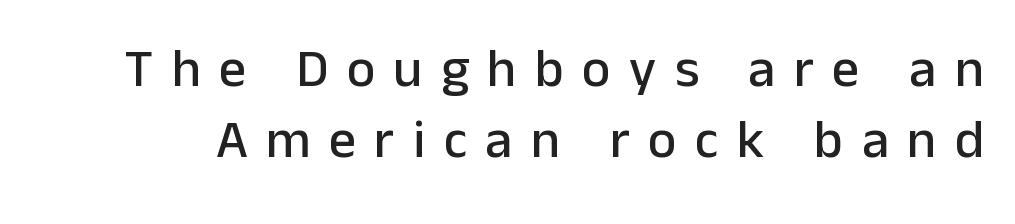
{"serif": "no", "italic": "no", "width": "normal", "stroke_contrast": "low", "x_height": "medium", "monospaced": "no", "underline": "no", "line_spacing": "normal", "line_spacing_ratio": 1.31, "letter_spacing": "wide", "letter_spacing_em": 0.34, "glyph_px": 54}
